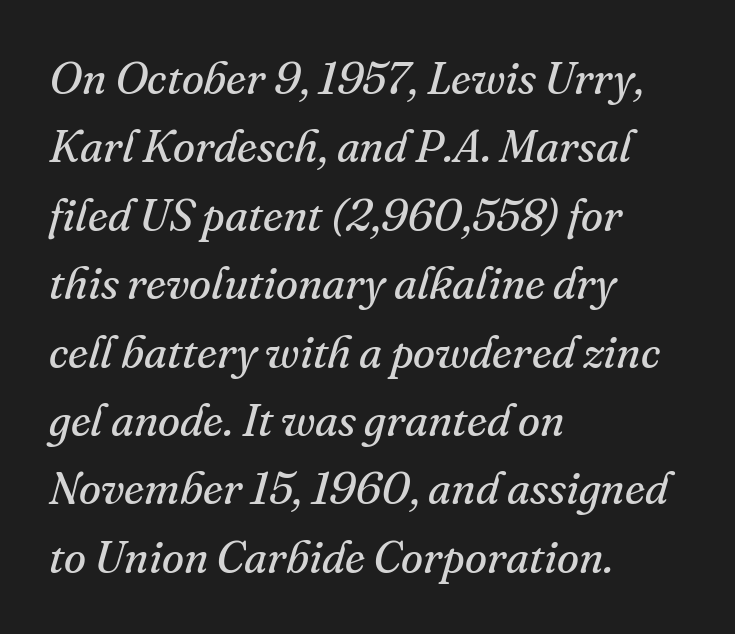
Q: Is the text bold? A: No.
Q: Is the text italic (slanted)? A: Yes, it leans right by about 16 degrees.
Q: Is the typeface a serif or a sans-serif typeface? A: Serif.
Q: Is the text underlined? A: No.
Q: How is the paragraph aligned? A: Left-aligned.
Q: Is the spacing between letters normal or unusually wide? A: Normal.
Q: Is the spacing between lines tight, normal or loose? A: Normal.
Q: Width (condensed, normal, or wide)? A: Normal.
Q: Stroke contrast? A: Medium.
Q: x-height? A: Small.
Q: Monospaced? A: No.
